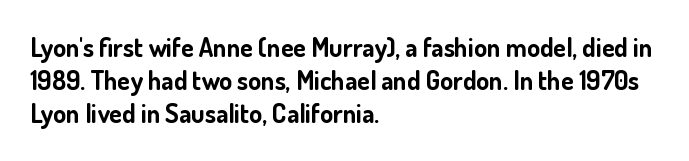
The image shows 26 px bold type, upright; set left-aligned, normal line spacing (1.27x), normal letter spacing, not underlined.
